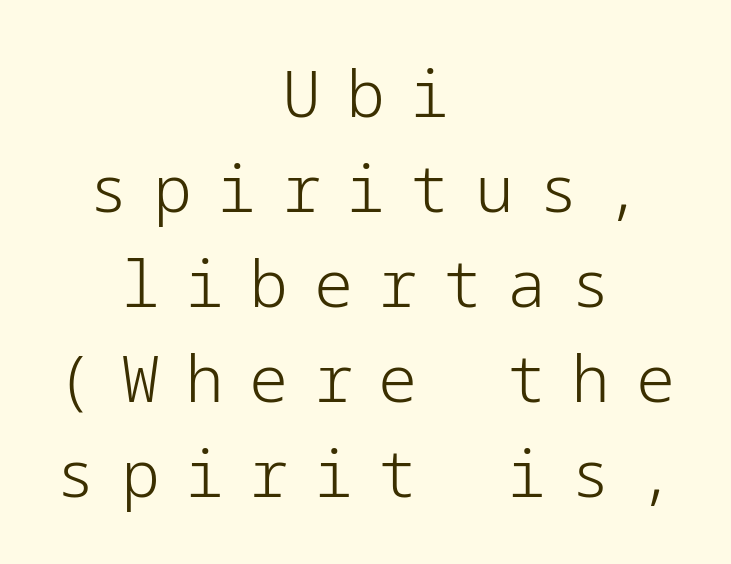
Heaviness? Minimal to ordinary, like unemphasized prose. The type sits square on the baseline with zero lean. This is sans-serif lettering, the kind often seen on screens and signage. Centered paragraph, ragged on both sides.
